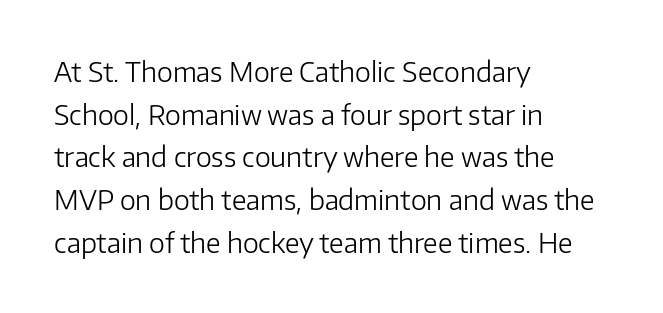
{"italic": "no", "bold": "no", "underline": "no", "align": "left", "line_spacing": "normal", "line_spacing_ratio": 1.58, "letter_spacing": "normal", "letter_spacing_em": 0.0, "glyph_px": 27}
